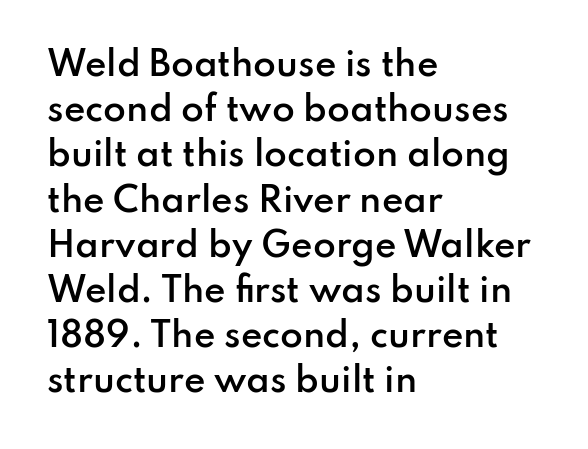
{"serif": "no", "italic": "no", "bold": "semi", "weight": "semibold", "width": "normal", "stroke_contrast": "low", "x_height": "small", "monospaced": "no", "underline": "no", "align": "left", "line_spacing": "normal", "line_spacing_ratio": 1.37, "letter_spacing": "normal", "letter_spacing_em": 0.0, "glyph_px": 33}
